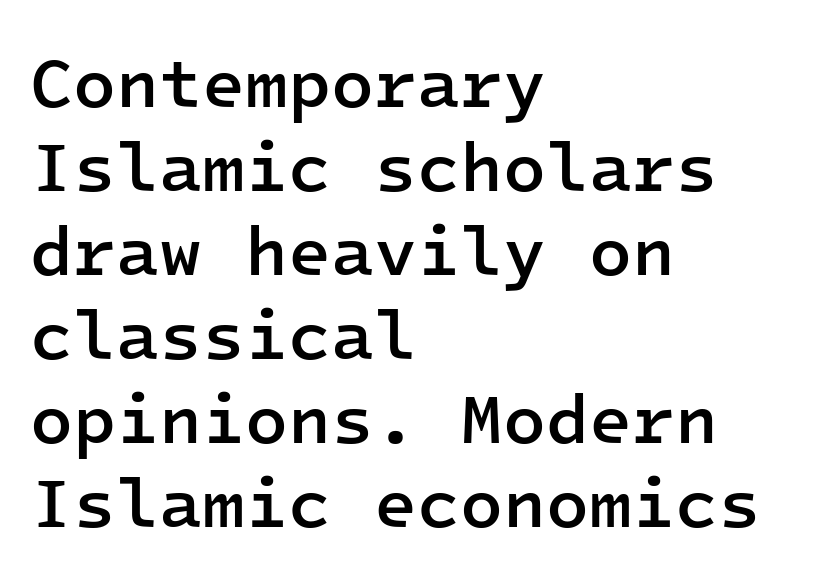
{"serif": "no", "italic": "no", "bold": "semi", "weight": "semibold", "width": "normal", "stroke_contrast": "low", "x_height": "medium", "monospaced": "yes", "underline": "no", "align": "left", "line_spacing_ratio": 1.2, "letter_spacing": "normal", "letter_spacing_em": 0.0, "glyph_px": 70}
